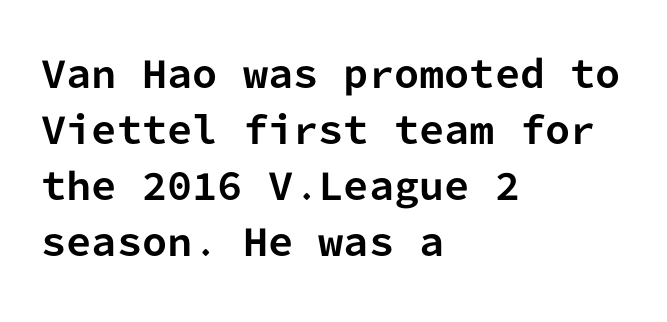
{"serif": "no", "italic": "no", "bold": "yes", "weight": "bold", "width": "normal", "stroke_contrast": "low", "x_height": "medium", "monospaced": "yes", "underline": "no", "align": "left", "line_spacing": "normal", "line_spacing_ratio": 1.56, "letter_spacing": "normal", "letter_spacing_em": 0.0, "glyph_px": 36}
